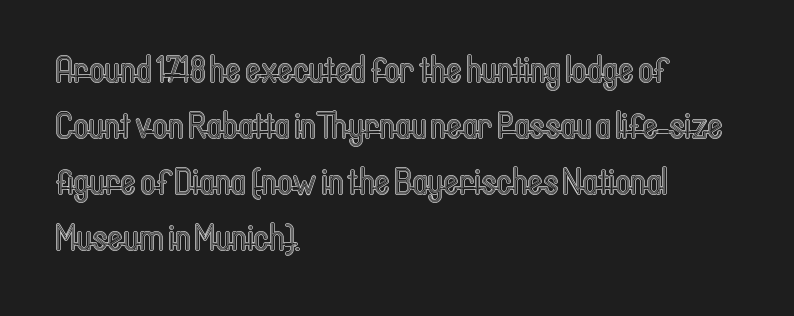
Leading: standard. Unmarked baselines from the first word to the last. Nothing unusual about the tracking: characters are spaced as the font intends. The specimen reads as upright at a glance. Each letter keeps its own natural width here, so spacing adapts to shape. Where is the straight margin? On the left.
